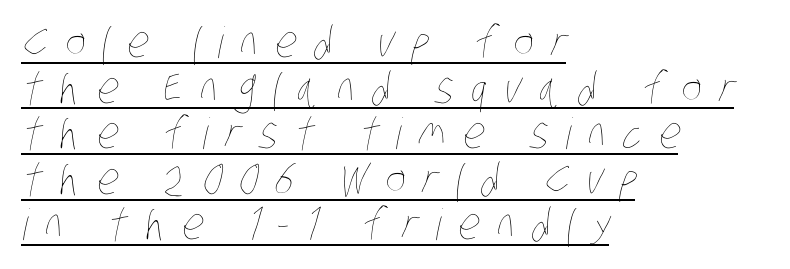
Characters follow at a spacing far wider than the type designer built in. Vertical stems look standard width or narrower in stroke. In CSS terms this would be text-align: left. Every word sits above its own underline. Here the designer chose a conventional face with non-uniform glyph widths. Students, observe: this is what under-led, compact text looks like.
